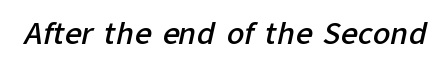
Q: Is the text bold? A: Semi-bold.
Q: Is the typeface a serif or a sans-serif typeface? A: Sans-serif.
Q: Is the text underlined? A: No.
Q: Is the spacing between letters normal or unusually wide? A: Normal.
Q: Width (condensed, normal, or wide)? A: Normal.
Q: Stroke contrast? A: Low.
Q: x-height? A: Medium.
Q: Monospaced? A: No.
